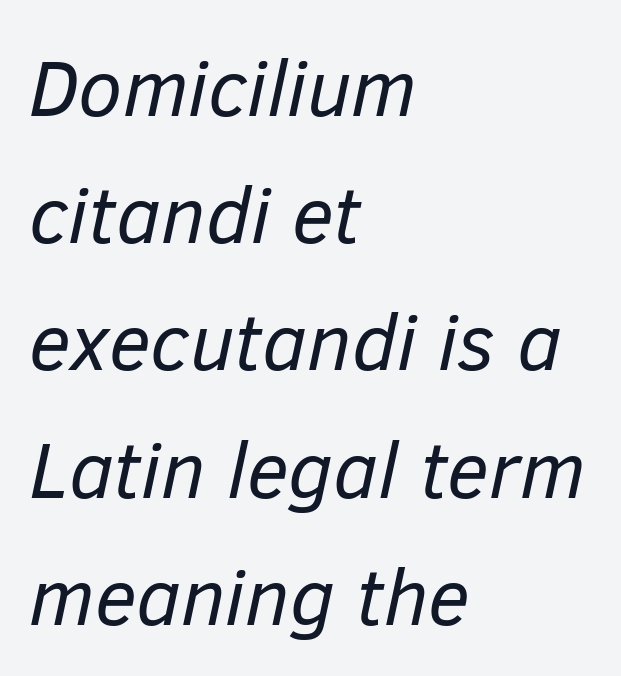
The image shows 80 px regular-weight type, italic (leaning right); set left-aligned, normal line spacing (1.59x), normal letter spacing, not underlined; low stroke contrast and a medium x-height.
